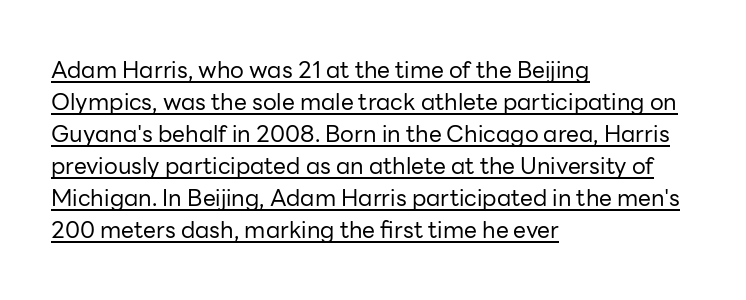
Letters have the restrained weight of plain body copy at most. A typesetter would call this zero additional tracking. Emphasis is given by a line drawn under the lettering. The passage is arranged the way most books set body copy — flush left.
